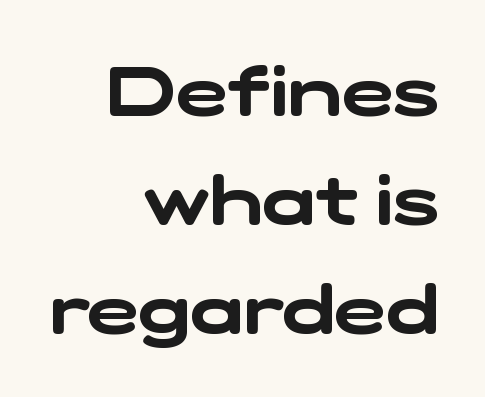
Q: Is the typeface a serif or a sans-serif typeface? A: Sans-serif.
Q: Is the text underlined? A: No.
Q: How is the paragraph aligned? A: Right-aligned.
Q: Is the spacing between letters normal or unusually wide? A: Normal.
Q: Is the spacing between lines tight, normal or loose? A: Normal.
Q: Width (condensed, normal, or wide)? A: Wide.
Q: Stroke contrast? A: Low.
Q: x-height? A: Medium.
Q: Monospaced? A: No.
